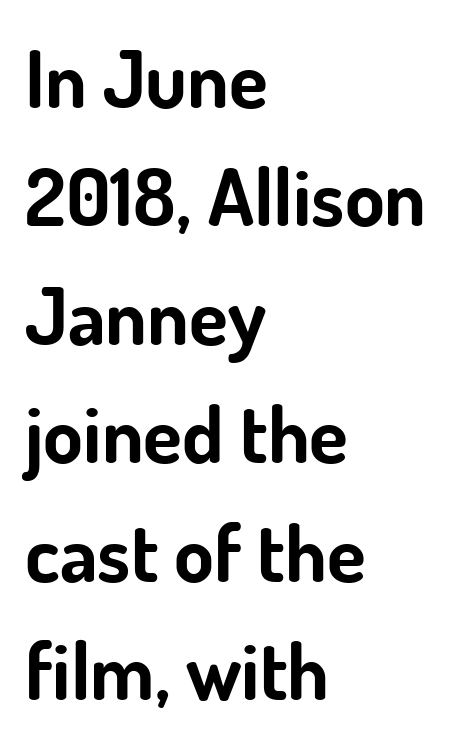
The image shows 80 px bold sans-serif type, upright; set left-aligned, normal line spacing (1.48x), normal letter spacing, not underlined; low stroke contrast and a small x-height.
